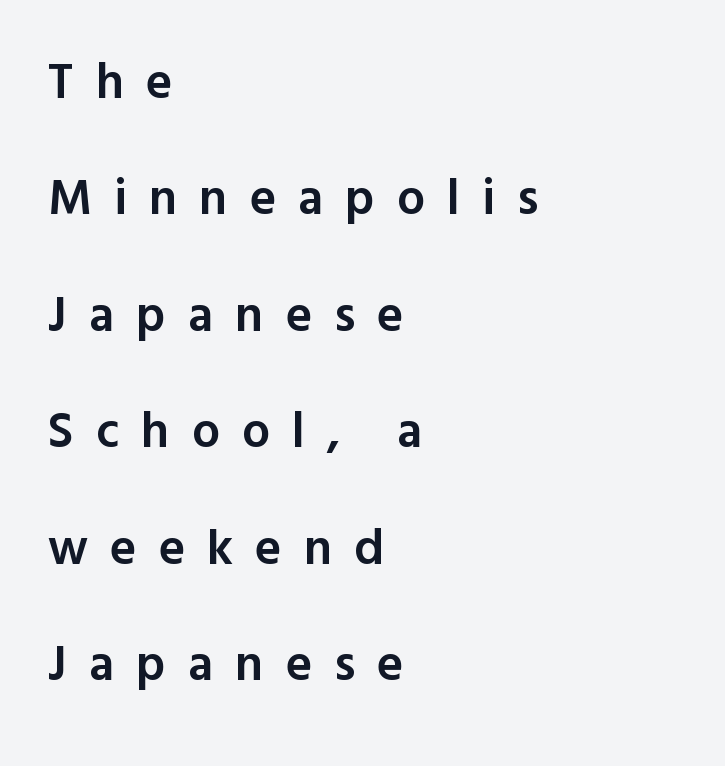
The image shows 50 px semibold sans-serif type, upright; set left-aligned, loose line spacing (2.33x), unusually wide letter spacing (+0.44 em), not underlined; a medium x-height.
